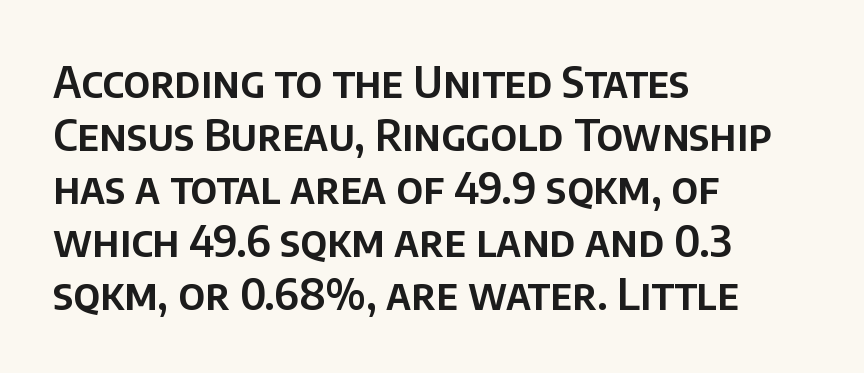
The image shows 43 px sans-serif type, upright; set left-aligned, line spacing 1.23x, normal letter spacing, not underlined; low stroke contrast and a large x-height.
